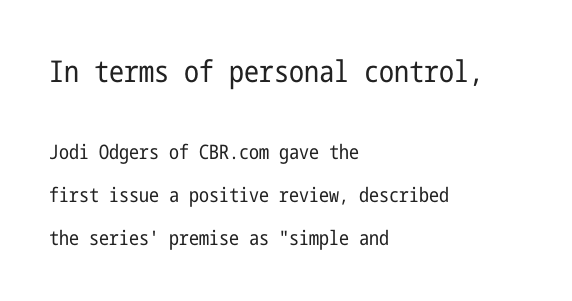
The letterforms sit shoulder to shoulder at normal distance. The weight would be labelled regular, book, light, or lighter still. This rendering employs a face without finishing strokes, i.e., a sans-serif. A classic flush-left, rag-right setting is used for this passage. Any mark beneath the type? The region is blank.
